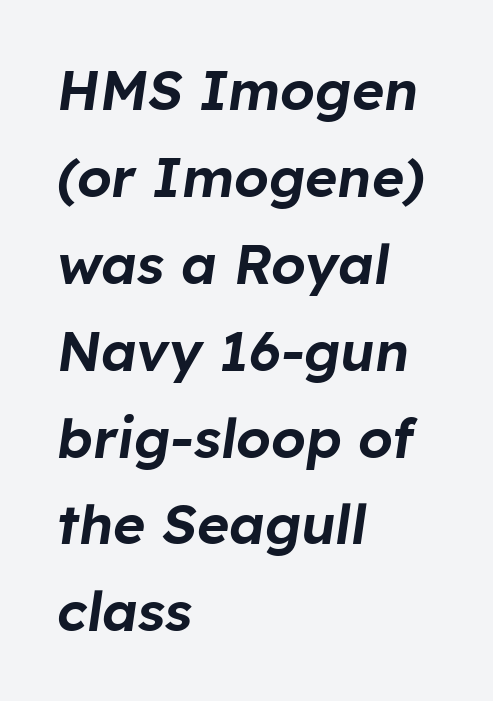
{"italic": "yes", "lean": "right", "slant_degrees": 8, "width": "normal", "stroke_contrast": "low", "x_height": "medium", "monospaced": "no", "underline": "no", "align": "left", "line_spacing": "normal", "line_spacing_ratio": 1.58, "letter_spacing": "normal", "letter_spacing_em": 0.0, "glyph_px": 55}
